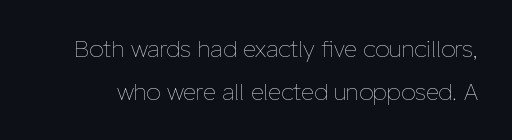
Lines of text with bare space underneath. No extra ink here — the face is not bold. The passage shown has conventional tracking throughout. Ascenders rise straight up at ninety degrees.
